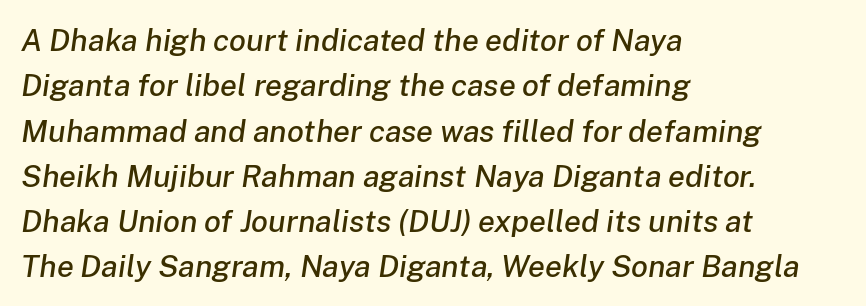
Reading down the column, the eye jumps a familiar distance to each next line. Character widths vary here, with narrow letters taking less room than wide ones. Line starts are locked; line ends wander. If you drew a line through each stem, it would be angled. Rule under the text: the space is simply empty.
